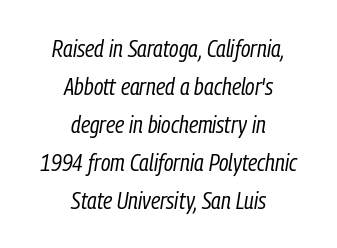
{"italic": "yes", "lean": "right", "slant_degrees": 9, "bold": "no", "underline": "no", "align": "center", "line_spacing": "normal", "line_spacing_ratio": 1.58, "letter_spacing": "normal", "letter_spacing_em": 0.0, "glyph_px": 24}
